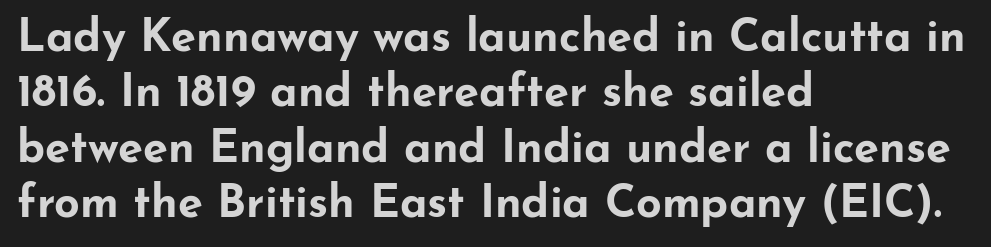
The area under the type is left untouched. Words appear dense and cohesive because spacing is normal. This is sans-serif lettering, the kind often seen on screens and signage. Which margin do the lines hug? The left one — the right edge is uneven. Think of a printed novel: that variable character pitch is what you see here.
